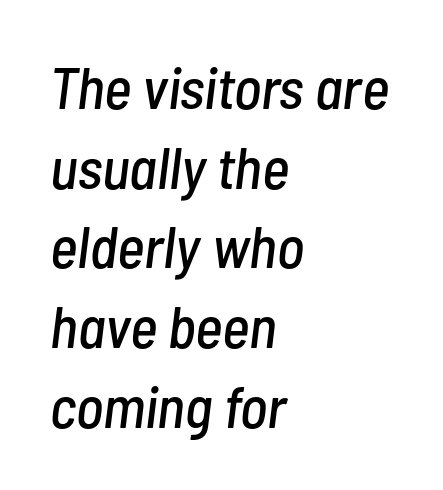
{"italic": "yes", "lean": "right", "slant_degrees": 7, "width": "condensed", "stroke_contrast": "low", "x_height": "medium", "monospaced": "no", "underline": "no", "align": "left", "line_spacing": "normal", "line_spacing_ratio": 1.35, "letter_spacing": "normal", "letter_spacing_em": 0.0, "glyph_px": 59}
